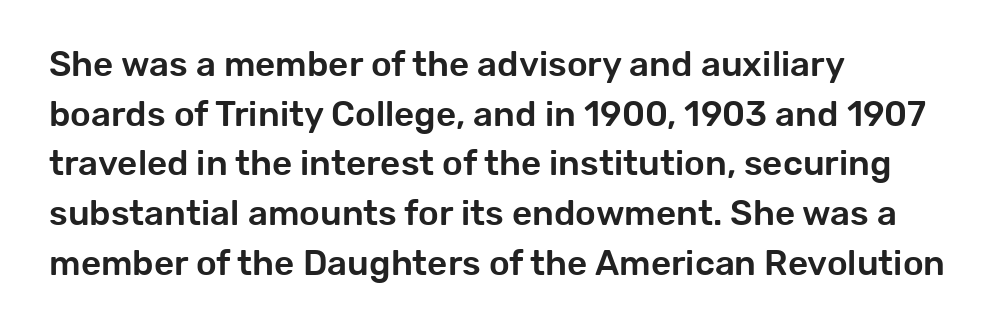
Whoever set this chose a conventional vertical rhythm. Spacing verdict: proportional, widths tailored to each character. Teacher's note: observe the even left margin — that is flush-left alignment. This sample uses a sans-serif face. The gaps between neighbouring characters are ordinary and unremarkable. The gap between lines stays unmarked.
